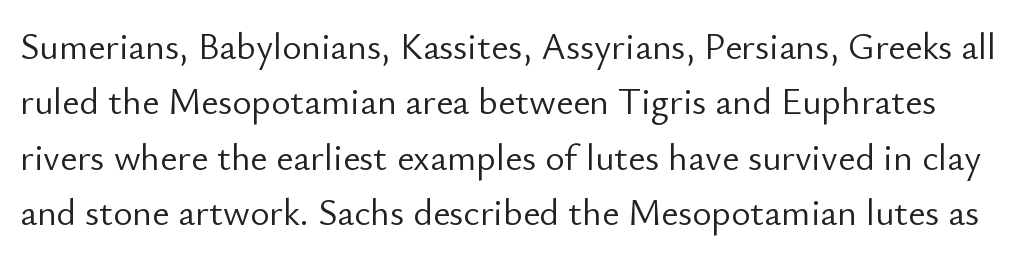
{"serif": "no", "italic": "no", "bold": "no", "weight": "light", "width": "normal", "stroke_contrast": "low", "x_height": "small", "monospaced": "no", "underline": "no", "line_spacing": "normal", "line_spacing_ratio": 1.5, "letter_spacing": "normal", "letter_spacing_em": 0.0, "glyph_px": 37}
